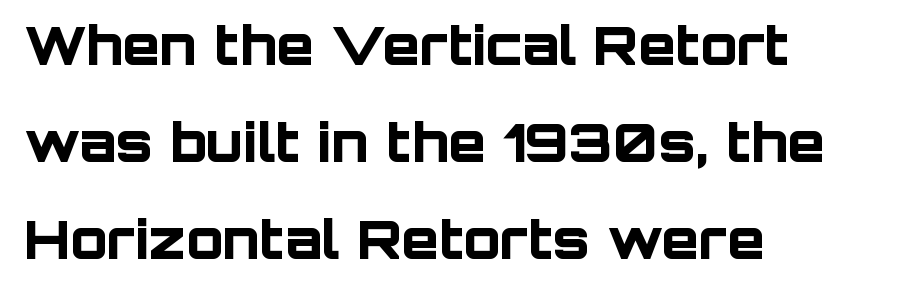
Q: Is the text bold? A: Yes.
Q: Is the text italic (slanted)? A: No, it is upright.
Q: Is the typeface a serif or a sans-serif typeface? A: Sans-serif.
Q: Is the text underlined? A: No.
Q: How is the paragraph aligned? A: Left-aligned.
Q: Is the spacing between letters normal or unusually wide? A: Normal.
Q: Width (condensed, normal, or wide)? A: Normal.
Q: Stroke contrast? A: Low.
Q: x-height? A: Large.
Q: Monospaced? A: No.
